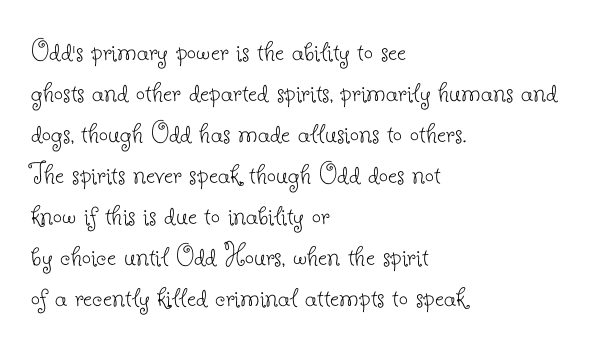
Posture: vertical. The rendering uses natural spacing where letterforms have individual widths. A typesetter would label this face a serif. The paragraph shown leans on its left margin.
